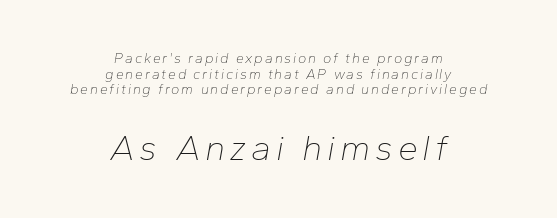
Each letter keeps its own natural width here, so spacing adapts to shape. The passage shown leans; its letterforms are oblique. If you squint, the bottom block still reads clearly — it's the larger of the two. The text block is weighted toward neither margin, spreading evenly from the middle. In terms of leading, this rendering errs on the cramped side.
